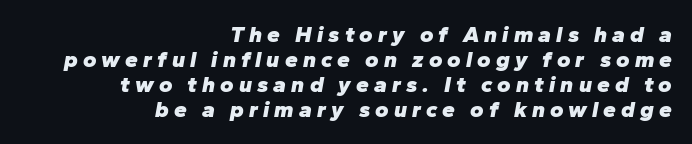
Q: Is the text bold? A: Yes.
Q: Is the text italic (slanted)? A: Yes, it leans right by about 10 degrees.
Q: Is the text underlined? A: No.
Q: How is the paragraph aligned? A: Right-aligned.
Q: Is the spacing between letters normal or unusually wide? A: Unusually wide.
Q: Is the spacing between lines tight, normal or loose? A: Tight.
